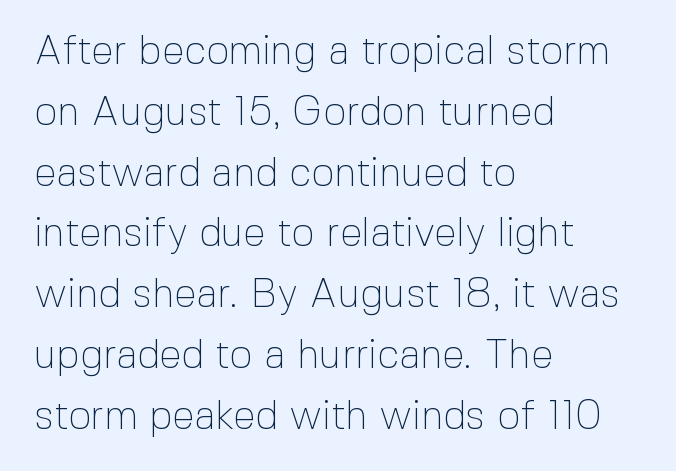
The image shows 40 px thin sans-serif type, upright; set left-aligned, normal line spacing (1.52x), normal letter spacing, not underlined; a medium x-height.
